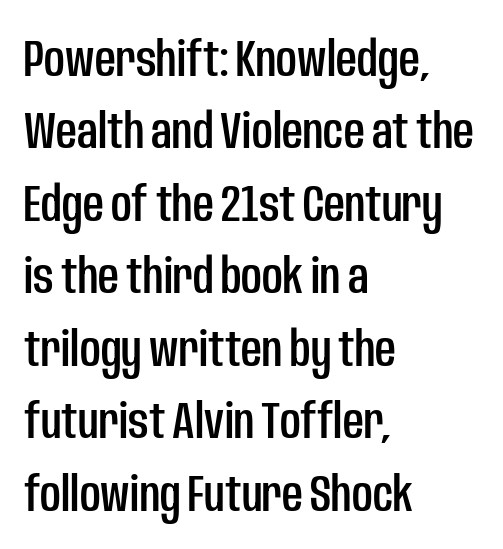
Q: Is the text italic (slanted)? A: No, it is upright.
Q: Is the typeface a serif or a sans-serif typeface? A: Sans-serif.
Q: Is the text underlined? A: No.
Q: How is the paragraph aligned? A: Left-aligned.
Q: Is the spacing between letters normal or unusually wide? A: Normal.
Q: Is the spacing between lines tight, normal or loose? A: Normal.
Q: Width (condensed, normal, or wide)? A: Condensed.
Q: Stroke contrast? A: Low.
Q: x-height? A: Large.
Q: Monospaced? A: No.
